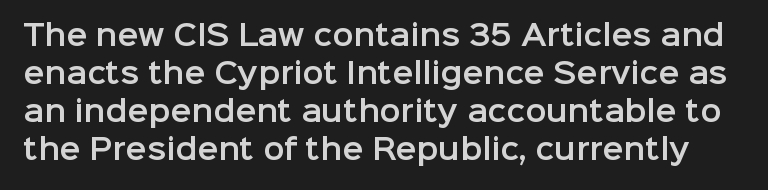
Q: Is the text italic (slanted)? A: No, it is upright.
Q: Is the typeface a serif or a sans-serif typeface? A: Sans-serif.
Q: Is the text underlined? A: No.
Q: Is the spacing between letters normal or unusually wide? A: Normal.
Q: Is the spacing between lines tight, normal or loose? A: Normal.
Q: Width (condensed, normal, or wide)? A: Normal.
Q: Stroke contrast? A: Low.
Q: x-height? A: Medium.
Q: Monospaced? A: No.
